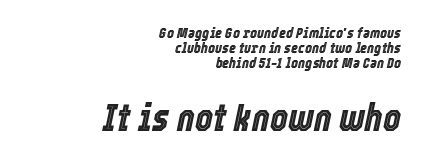
{"italic": "yes", "lean": "right", "slant_degrees": 12, "width": "condensed", "x_height": "medium", "monospaced": "no", "underline": "no", "align": "right", "line_spacing": "tight", "line_spacing_ratio": 1.01, "letter_spacing": "normal", "letter_spacing_em": 0.0, "larger_block": "second", "size_ratio": 2.53, "glyph_px": 38}
